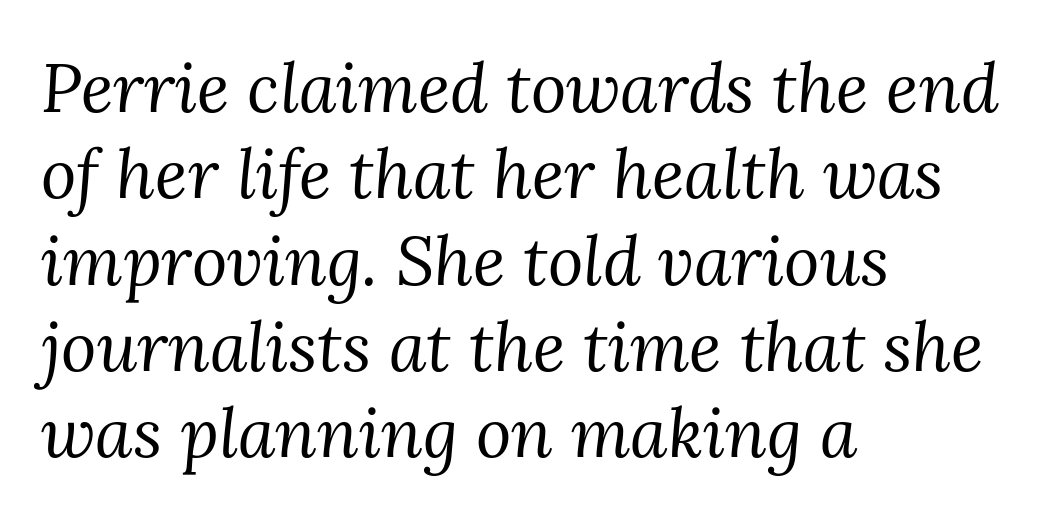
Is there much room between lines? A standard amount, neither cramped nor airy. Only glyphs here, with clear space below each row. This sample has the flowing, uneven cadence of proportional lettering. These lines are set flush left with a ragged right edge. Type style note: has serifs.
